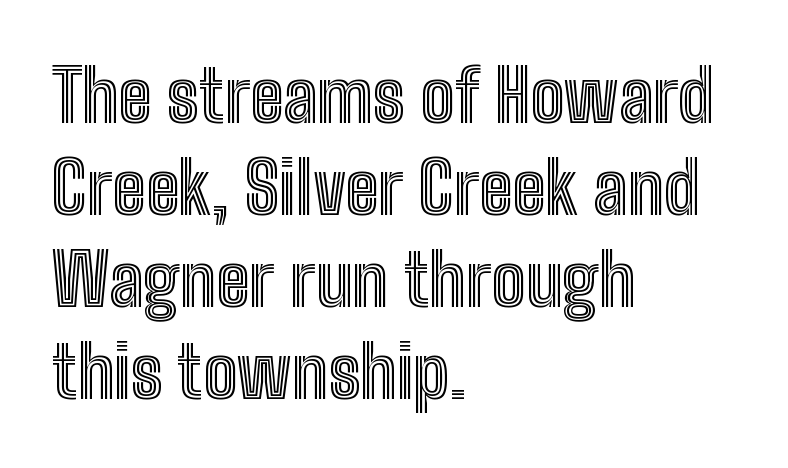
The rows are spaced the way most documents space them. Check the space under the baseline: it is left empty. No extra tracking has been applied to these lines. This sample is left-justified, so line endings fall wherever the words run out.
